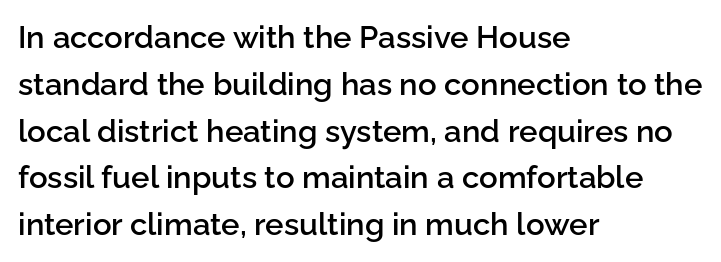
Q: Is the text bold? A: Semi-bold.
Q: Is the text italic (slanted)? A: No, it is upright.
Q: Is the typeface a serif or a sans-serif typeface? A: Sans-serif.
Q: Is the text underlined? A: No.
Q: How is the paragraph aligned? A: Left-aligned.
Q: Is the spacing between letters normal or unusually wide? A: Normal.
Q: Is the spacing between lines tight, normal or loose? A: Normal.
Q: Width (condensed, normal, or wide)? A: Normal.
Q: Stroke contrast? A: Low.
Q: x-height? A: Medium.
Q: Monospaced? A: No.
